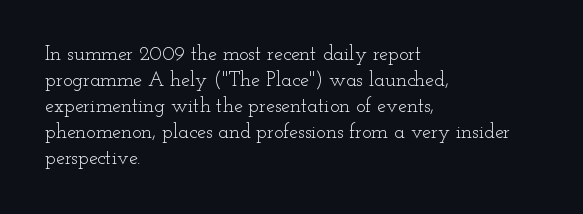
{"italic": "no", "bold": "no", "underline": "no", "align": "left", "line_spacing": "normal", "line_spacing_ratio": 1.3, "letter_spacing": "normal", "letter_spacing_em": 0.0, "glyph_px": 20}
